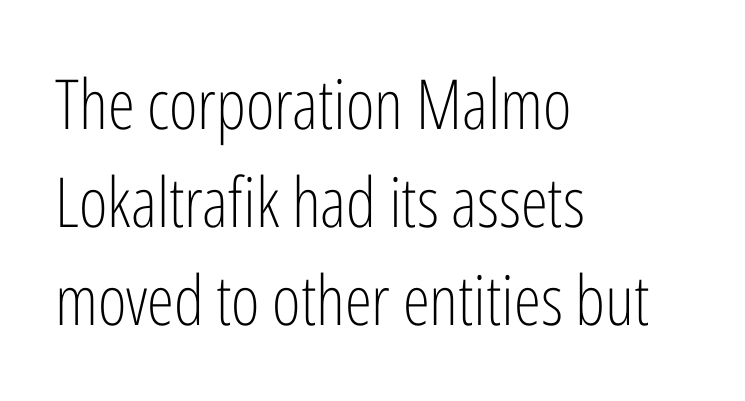
{"serif": "no", "italic": "no", "bold": "no", "weight": "light", "width": "condensed", "stroke_contrast": "low", "x_height": "medium", "monospaced": "no", "underline": "no", "align": "left", "line_spacing": "normal", "line_spacing_ratio": 1.42, "letter_spacing": "normal", "letter_spacing_em": 0.0, "glyph_px": 69}
